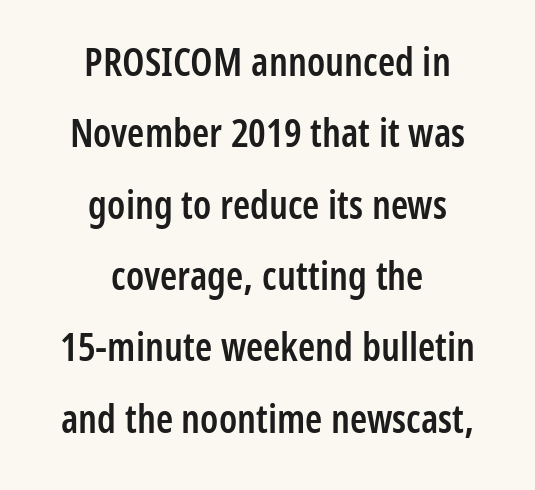
The image shows 39 px semibold, condensed sans-serif type, upright; set centered, line spacing 1.83x, normal letter spacing, not underlined; low stroke contrast and a medium x-height.
